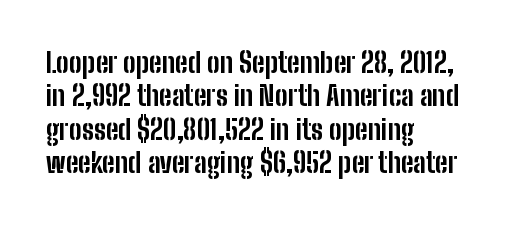
{"italic": "no", "bold": "yes", "underline": "no", "align": "left", "line_spacing_ratio": 1.24, "letter_spacing": "normal", "letter_spacing_em": 0.0, "glyph_px": 27}
